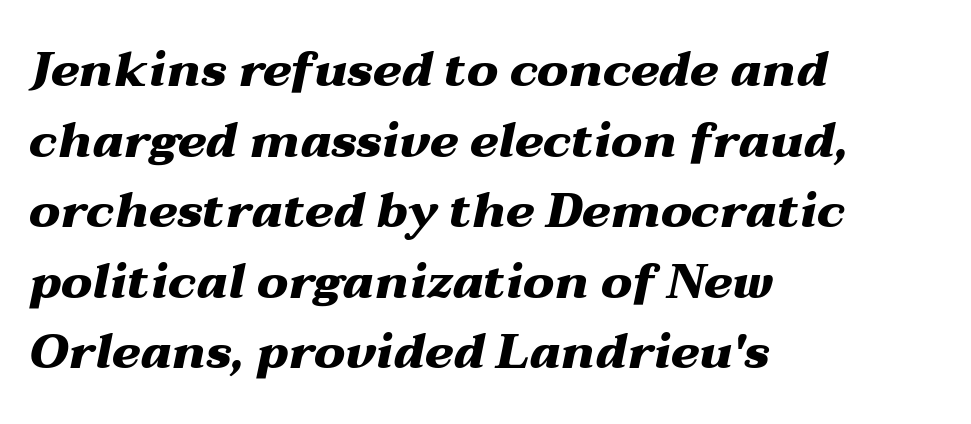
{"italic": "yes", "lean": "right", "slant_degrees": 12, "bold": "yes", "weight": "heavy", "width": "wide", "stroke_contrast": "medium", "x_height": "medium", "monospaced": "no", "underline": "no", "align": "left", "line_spacing": "normal", "line_spacing_ratio": 1.47, "letter_spacing": "normal", "letter_spacing_em": 0.0, "glyph_px": 48}
